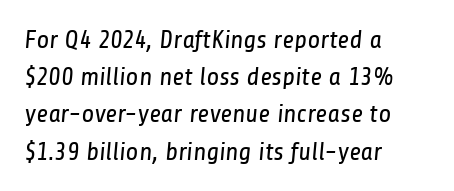
The image shows 26 px text type; set left-aligned, normal line spacing (1.43x), normal letter spacing, not underlined.
